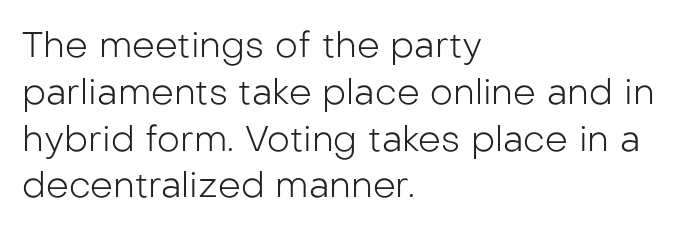
The line-height multiplier appears to be the usual default. The axis of the letterforms is exactly vertical. Honestly, there is no underline to notice here at all. The face used here is rendered with its standard letterfit.
